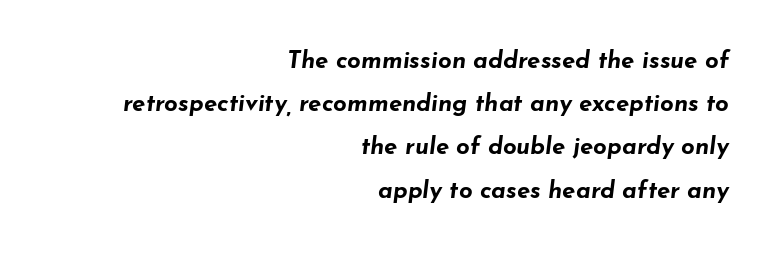
The gaps between neighbouring characters are ordinary and unremarkable. The lines are quadded right. The text carries the slant typical of an italic or oblique font. Typesetter's note: full bold, strokes at maximum text heaviness. Glance below the letters and you will spot only blank space.
